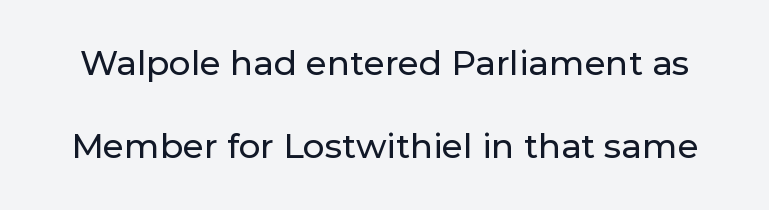
Notice how the stems are strictly vertical — no italics here. Anything drawn beneath the words? Only blank space. Successive baselines arrive slowly, with a big drop between each. The face used here is rendered with its standard letterfit. Think of a printed novel: that variable character pitch is what you see here.
